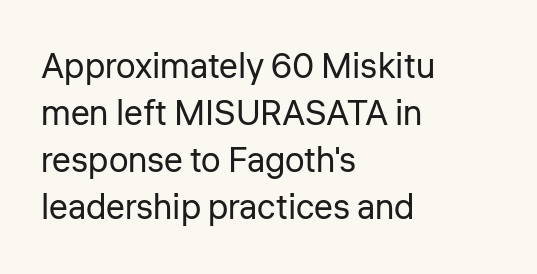
A roman cut, with each character standing at attention. Honestly, the row spacing looks completely unremarkable. Check the space under the baseline: it is left empty. Characters follow at the spacing the type designer built in.
